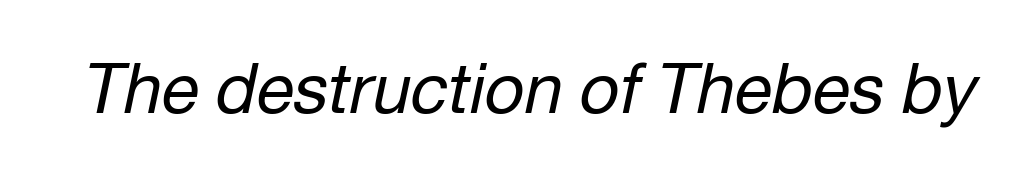
Q: Is the text bold? A: No.
Q: Is the text italic (slanted)? A: Yes, it leans right by about 12 degrees.
Q: Is the text underlined? A: No.
Q: Is the spacing between letters normal or unusually wide? A: Normal.
Q: Width (condensed, normal, or wide)? A: Normal.
Q: Stroke contrast? A: Low.
Q: x-height? A: Medium.
Q: Monospaced? A: No.
